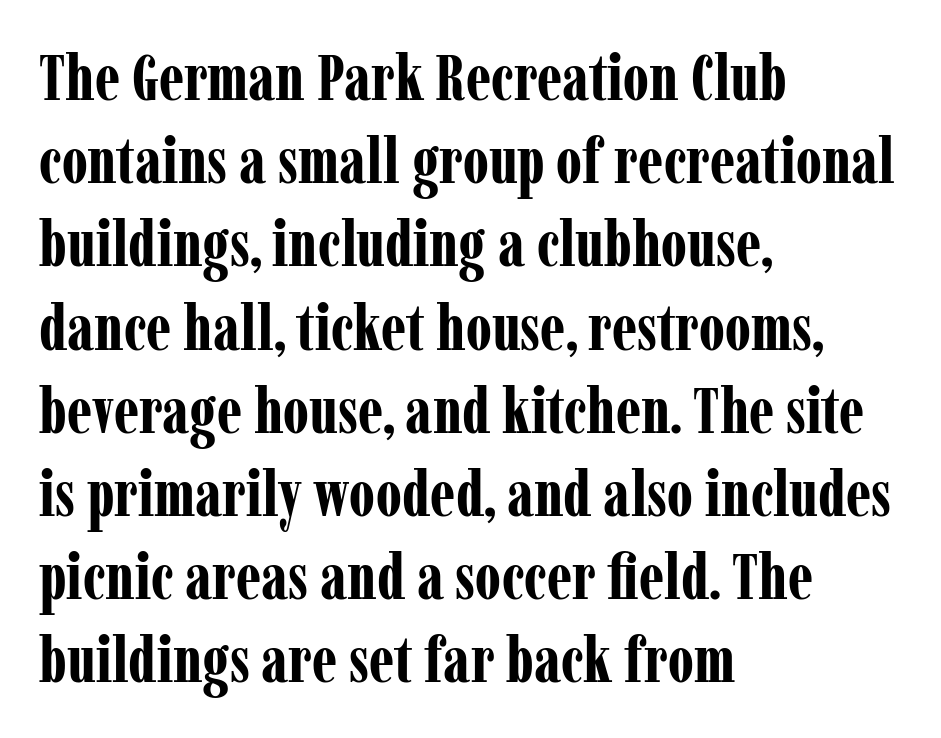
The image shows 64 px bold, condensed serif type, upright; set left-aligned, normal line spacing (1.3x), normal letter spacing, not underlined; low stroke contrast and a medium x-height.
